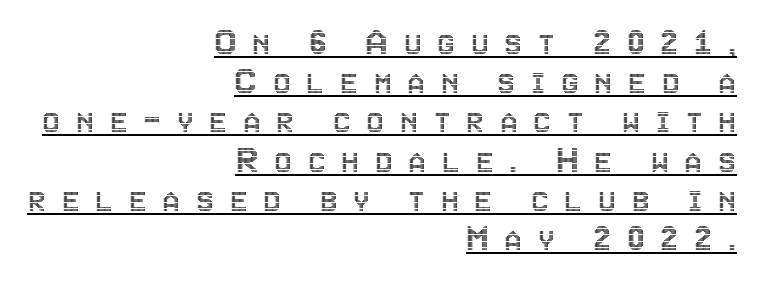
{"italic": "no", "width": "condensed", "x_height": "large", "monospaced": "no", "underline": "yes", "align": "right", "line_spacing": "tight", "line_spacing_ratio": 0.98, "letter_spacing": "wide", "letter_spacing_em": 0.39, "glyph_px": 40}
